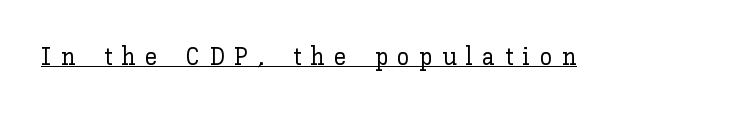
Caption: lettering with a line underneath. This rendering widens character spacing well past its baseline value. The lettering stays uniformly vertical, giving the passage a roman look.
